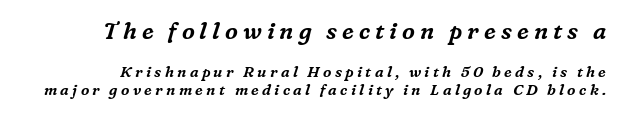
The image shows 23 px text type, italic (leaning right); set line spacing 1.19x, unusually wide letter spacing (+0.22 em), not underlined; the first (top) block is 1.53x larger.
